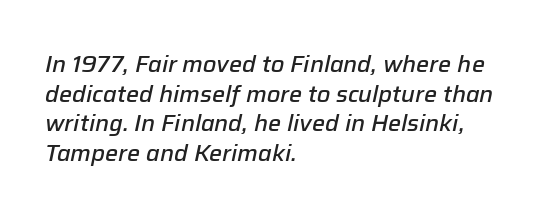
Typeset ragged right — the left edge is the straight one. The rendering keeps characters at their native spacing. The line-height multiplier appears to be the usual default. The face used here has a pronounced slope to its letters. A bit beefed up — I'd call it semibold rather than bold.
